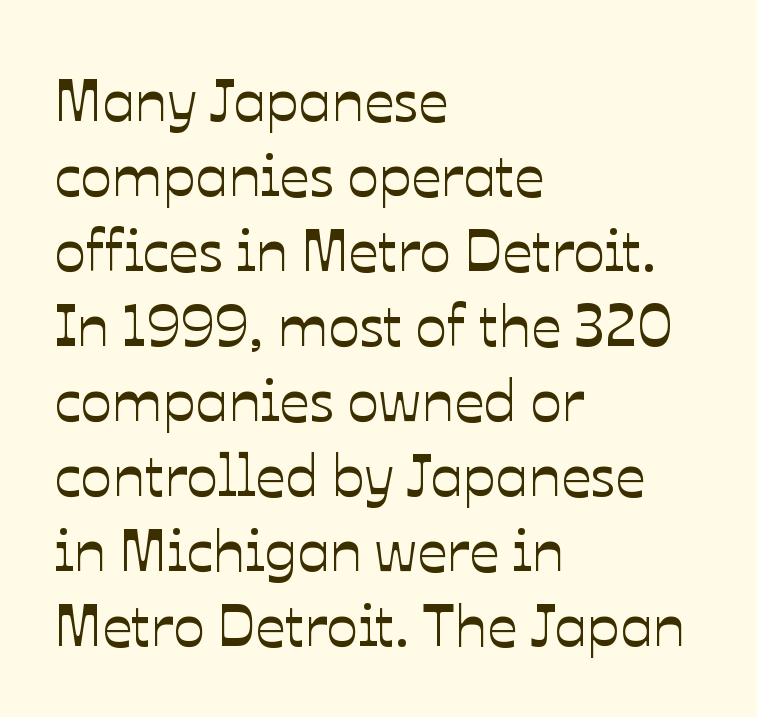
The image shows 59 px text type, upright; set left-aligned, normal line spacing (1.27x), normal letter spacing, not underlined; low stroke contrast and a medium x-height.
